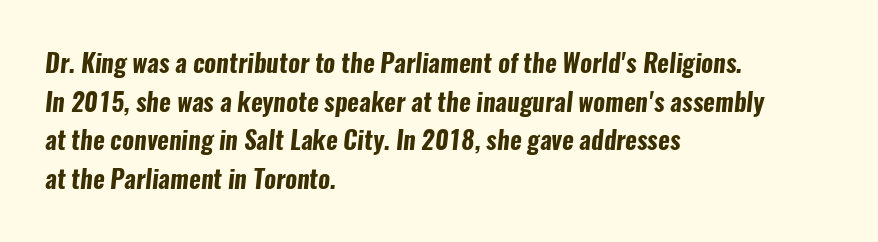
{"bold": "yes", "underline": "no", "align": "left", "line_spacing": "normal", "line_spacing_ratio": 1.55, "letter_spacing": "normal", "letter_spacing_em": 0.0, "glyph_px": 25}
